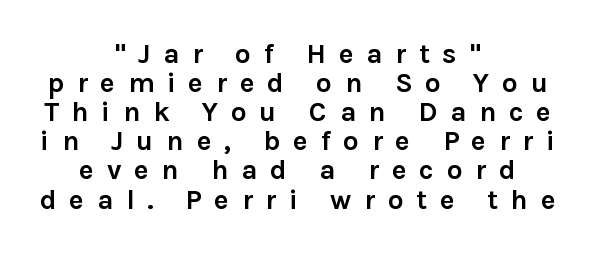
Posture: upright roman. Note the varied advance widths — an 'i' is clearly narrower than an 'm'. To sum up the face: it is a sans, with no serifs. The gap between lines stays unmarked.
